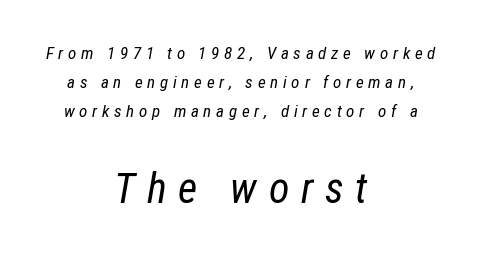
The image shows 42 px regular-weight, condensed type, italic (leaning right); set centered, line spacing 1.72x, unusually wide letter spacing (+0.28 em), not underlined; the second (bottom) block is 2.47x larger; low stroke contrast and a medium x-height.
